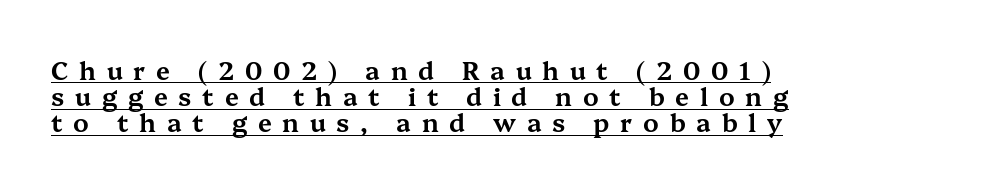
Rendered with straight, roman letterforms. Beneath each row of characters lies a ruled line. Display-style spreading of the glyphs; the letterfit is very open. You could barely slide anything between these rows.
